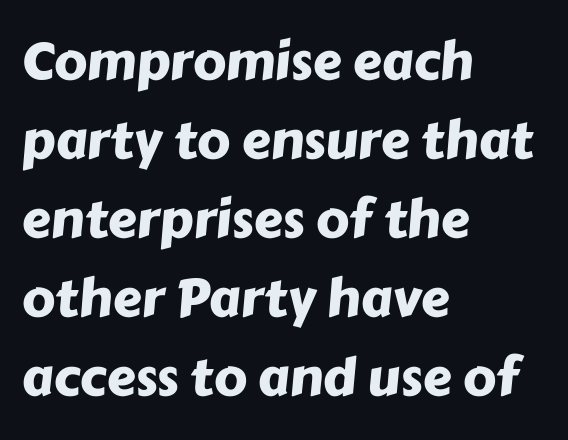
Q: Is the typeface a serif or a sans-serif typeface? A: Sans-serif.
Q: Is the text underlined? A: No.
Q: How is the paragraph aligned? A: Left-aligned.
Q: Is the spacing between letters normal or unusually wide? A: Normal.
Q: Is the spacing between lines tight, normal or loose? A: Normal.
Q: Width (condensed, normal, or wide)? A: Normal.
Q: Stroke contrast? A: Low.
Q: x-height? A: Medium.
Q: Monospaced? A: No.
